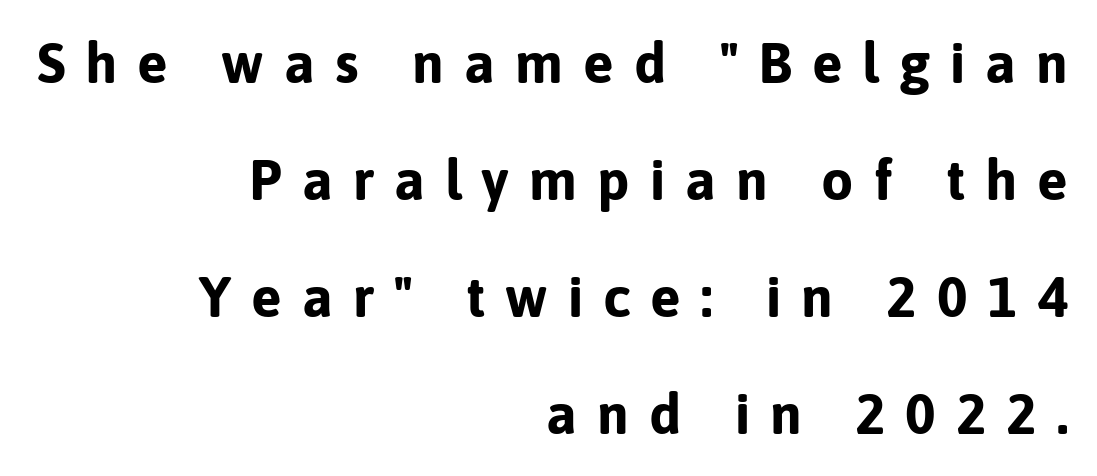
{"serif": "no", "italic": "no", "bold": "yes", "weight": "bold", "width": "normal", "stroke_contrast": "low", "x_height": "medium", "monospaced": "no", "underline": "no", "align": "right", "line_spacing": "loose", "line_spacing_ratio": 2.05, "letter_spacing": "wide", "letter_spacing_em": 0.35, "glyph_px": 57}
